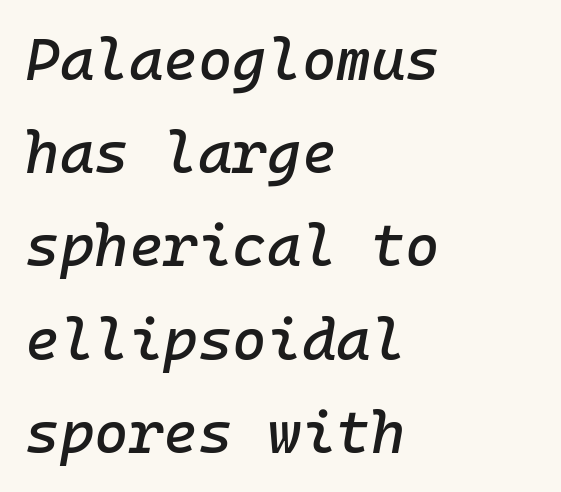
Nothing unusual about the tracking: characters are spaced as the font intends. The glyphs are unaccompanied by any horizontal stroke below them. Here the designer chose a console-style face with uniform glyph widths. Is the block centered? No — it sits flush against the left margin. When letters slant like this, we call the style italic.
